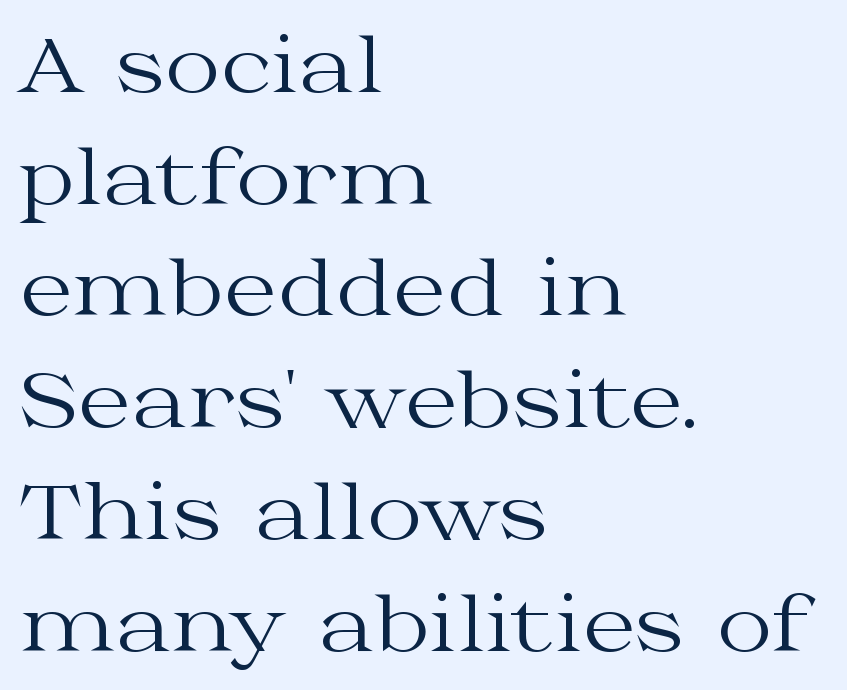
Observe the serifs anchoring each vertical stroke in this sample. Caption: standard tracking, unaltered. In CSS terms this would be text-align: left. A clean baseline with only descenders dipping below it. Varying glyph widths throughout — classic text-font behaviour.
